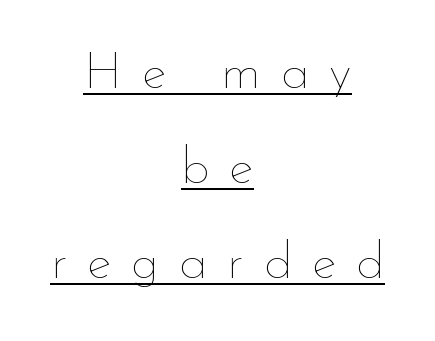
The image shows 52 px thin type, upright; set centered, line spacing 1.83x, unusually wide letter spacing (+0.38 em), underlined; low stroke contrast and a small x-height.
